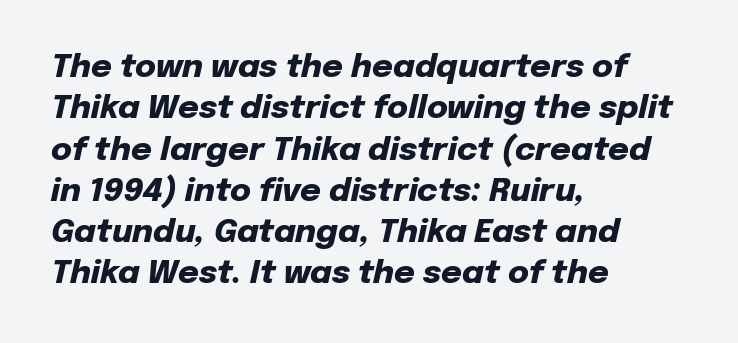
{"italic": "yes", "lean": "right", "slant_degrees": 12, "bold": "yes", "weight": "heavy", "width": "normal", "stroke_contrast": "low", "x_height": "medium", "monospaced": "no", "underline": "no", "align": "left", "line_spacing": "normal", "line_spacing_ratio": 1.29, "letter_spacing": "normal", "letter_spacing_em": 0.0, "glyph_px": 32}
